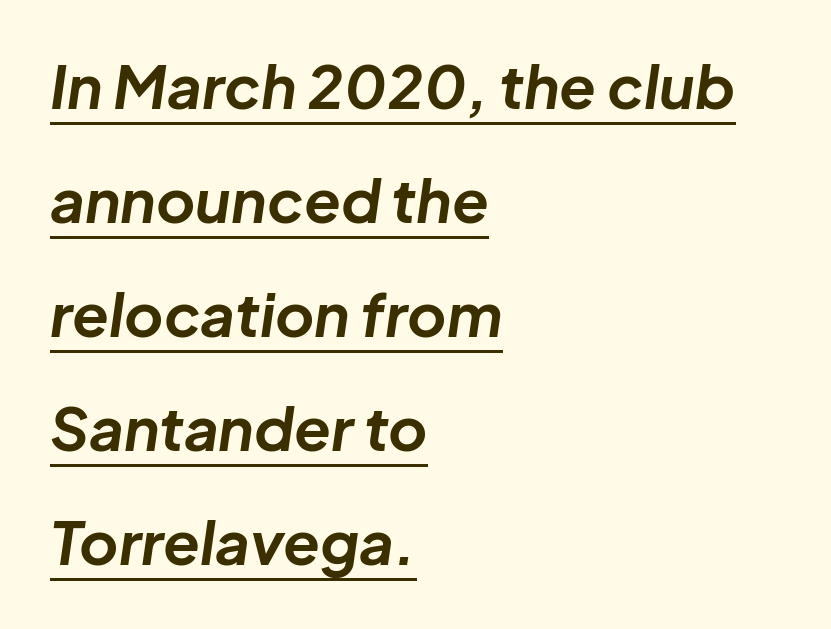
Q: Is the text bold? A: Yes.
Q: Is the text italic (slanted)? A: Yes, it leans right by about 8 degrees.
Q: Is the text underlined? A: Yes.
Q: How is the paragraph aligned? A: Left-aligned.
Q: Is the spacing between letters normal or unusually wide? A: Normal.
Q: Is the spacing between lines tight, normal or loose? A: Loose.
Q: Width (condensed, normal, or wide)? A: Normal.
Q: Stroke contrast? A: Low.
Q: x-height? A: Medium.
Q: Monospaced? A: No.
